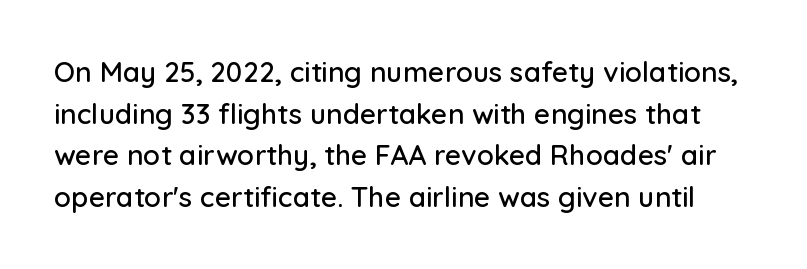
Q: Is the text italic (slanted)? A: No, it is upright.
Q: Is the typeface a serif or a sans-serif typeface? A: Sans-serif.
Q: Is the text underlined? A: No.
Q: Is the spacing between letters normal or unusually wide? A: Normal.
Q: Is the spacing between lines tight, normal or loose? A: Normal.
Q: Width (condensed, normal, or wide)? A: Normal.
Q: Stroke contrast? A: Low.
Q: x-height? A: Medium.
Q: Monospaced? A: No.
